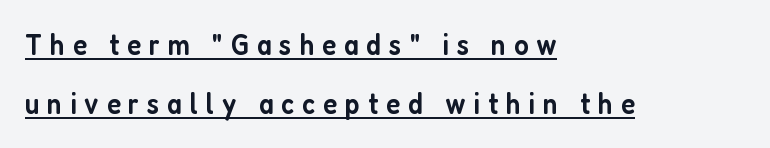
{"serif": "no", "italic": "no", "bold": "semi", "weight": "semibold", "width": "condensed", "stroke_contrast": "low", "x_height": "medium", "monospaced": "no", "underline": "yes", "align": "left", "line_spacing": "loose", "line_spacing_ratio": 1.98, "letter_spacing": "wide", "letter_spacing_em": 0.26, "glyph_px": 30}
